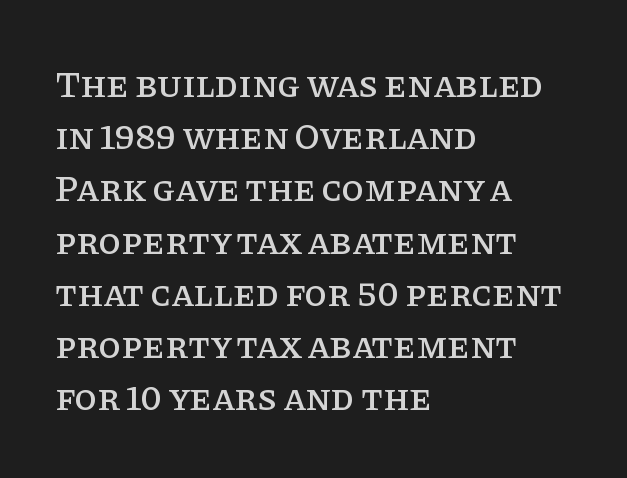
The foot of each line stays bare and open. I'd call this a serif setting — the letters wear small feet. Leading: standard. This sample uses an upright cut, with every glyph sitting square on the baseline. How are the letters spaced? Ordinarily, with no added tracking.
